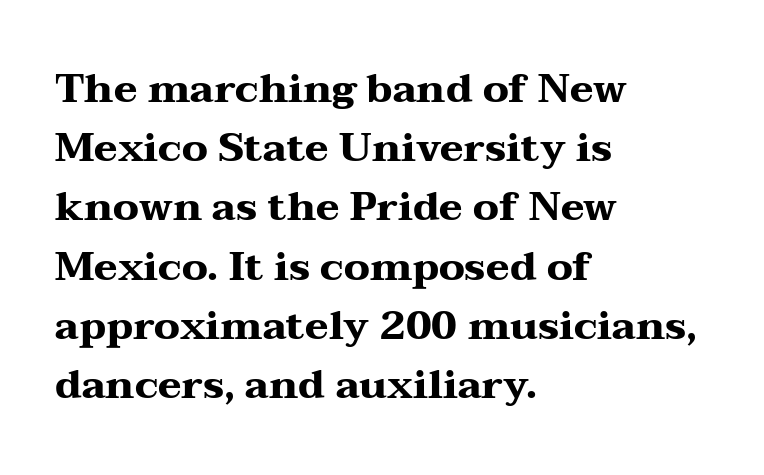
Q: Is the text bold? A: Yes.
Q: Is the text italic (slanted)? A: No, it is upright.
Q: Is the typeface a serif or a sans-serif typeface? A: Serif.
Q: Is the text underlined? A: No.
Q: How is the paragraph aligned? A: Left-aligned.
Q: Is the spacing between letters normal or unusually wide? A: Normal.
Q: Is the spacing between lines tight, normal or loose? A: Normal.
Q: Width (condensed, normal, or wide)? A: Wide.
Q: Stroke contrast? A: Medium.
Q: x-height? A: Medium.
Q: Monospaced? A: No.
